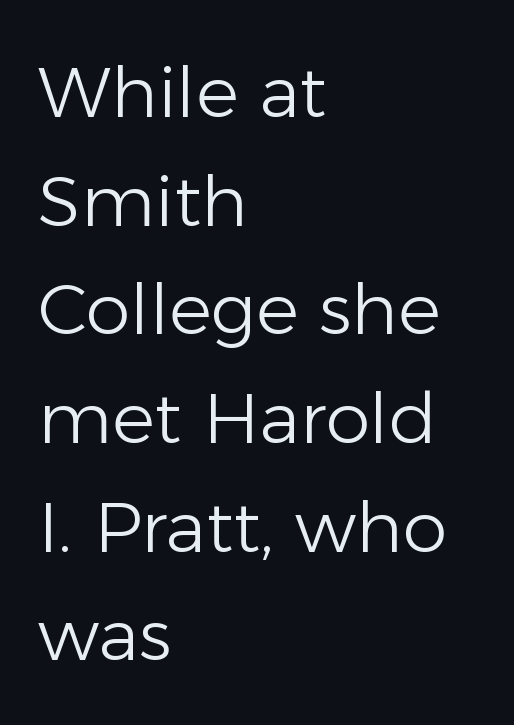
{"serif": "no", "italic": "no", "bold": "no", "weight": "light", "width": "normal", "stroke_contrast": "low", "x_height": "medium", "monospaced": "no", "underline": "no", "align": "left", "line_spacing": "normal", "line_spacing_ratio": 1.53, "letter_spacing": "normal", "letter_spacing_em": 0.0, "glyph_px": 71}
